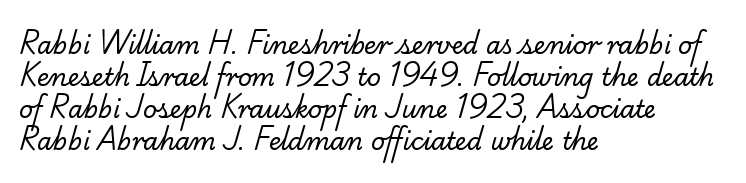
Interline gaps are of average width in this sample. Any mark beneath the type? The region is blank. Visually the block forms a straight wall on the left and a jagged coastline on the right. No heavy texture on the line: the type isn't bold.
